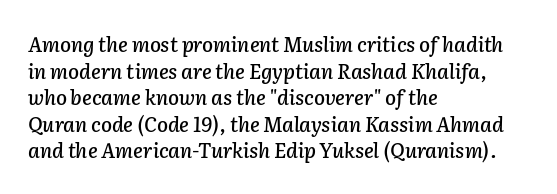
{"italic": "yes", "lean": "right", "slant_degrees": 2, "underline": "no", "align": "left", "line_spacing": "normal", "line_spacing_ratio": 1.33, "letter_spacing": "normal", "letter_spacing_em": 0.0, "glyph_px": 20}
